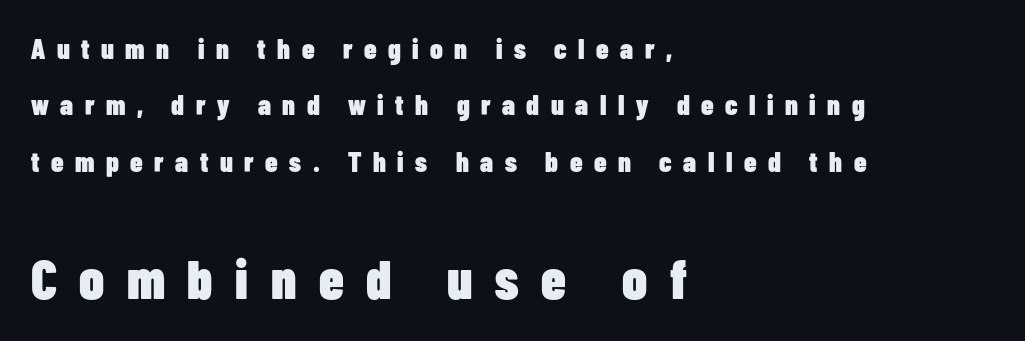
Q: Is the text bold? A: Yes.
Q: Is the text italic (slanted)? A: No, it is upright.
Q: Is the typeface a serif or a sans-serif typeface? A: Sans-serif.
Q: Is the text underlined? A: No.
Q: How is the paragraph aligned? A: Left-aligned.
Q: Is the spacing between letters normal or unusually wide? A: Unusually wide.
Q: Is the spacing between lines tight, normal or loose? A: Loose.
Q: Which block of text is set in a larger size, the first (top) or the second (bottom)? A: The second (bottom) one.
Q: Width (condensed, normal, or wide)? A: Condensed.
Q: Stroke contrast? A: Low.
Q: x-height? A: Medium.
Q: Monospaced? A: No.
